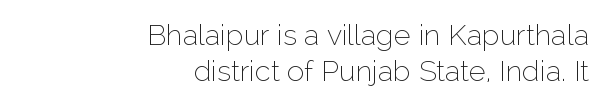
Q: Is the text bold? A: No.
Q: Is the text italic (slanted)? A: No, it is upright.
Q: Is the typeface a serif or a sans-serif typeface? A: Sans-serif.
Q: Is the text underlined? A: No.
Q: How is the paragraph aligned? A: Right-aligned.
Q: Is the spacing between letters normal or unusually wide? A: Normal.
Q: Is the spacing between lines tight, normal or loose? A: Normal.
Q: Width (condensed, normal, or wide)? A: Normal.
Q: Stroke contrast? A: Low.
Q: x-height? A: Medium.
Q: Monospaced? A: No.
